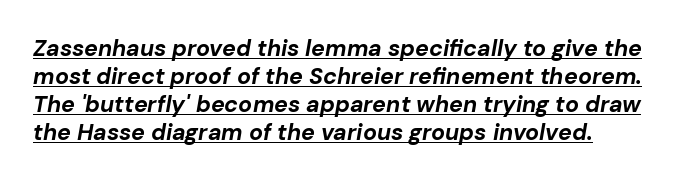
Somebody hit Ctrl+U on this one — the words are underlined. Is the block centered? No — it sits flush against the left margin. Summary of weight: heavy, a full bold. The lettering tilts uniformly, giving the passage an italic look. Between one letter and the next there's only the usual sliver of space.
